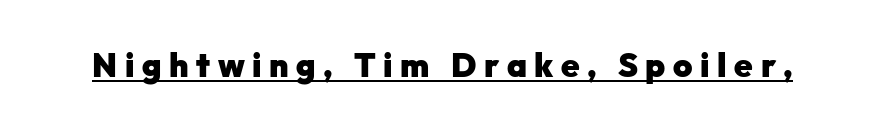
Q: Is the text bold? A: Yes.
Q: Is the text italic (slanted)? A: No, it is upright.
Q: Is the typeface a serif or a sans-serif typeface? A: Sans-serif.
Q: Is the text underlined? A: Yes.
Q: Is the spacing between letters normal or unusually wide? A: Unusually wide.
Q: Width (condensed, normal, or wide)? A: Normal.
Q: Stroke contrast? A: Low.
Q: x-height? A: Medium.
Q: Monospaced? A: No.
